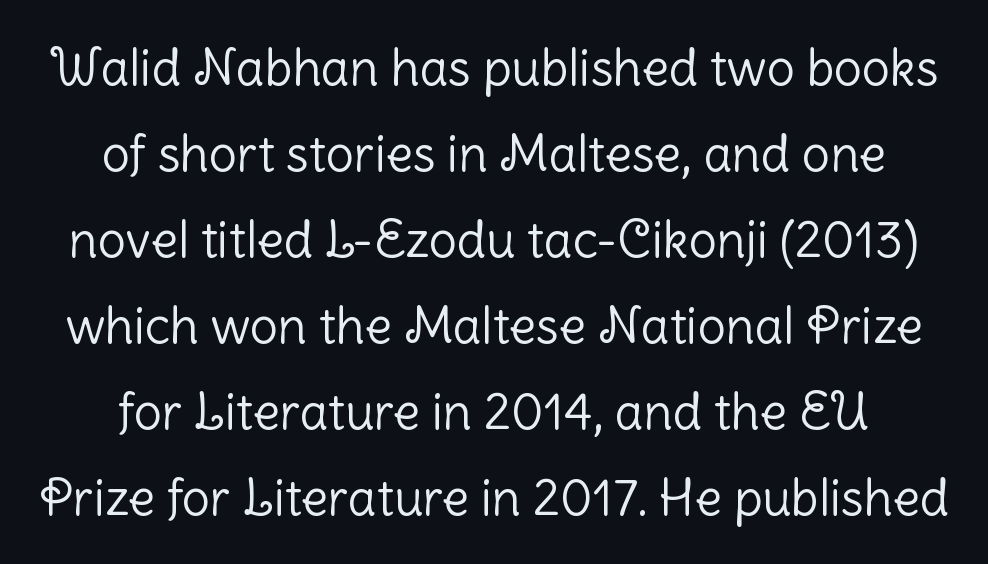
Stroke mass is kept to a normal reading level or below. What kind of face is this? One without serifs — a sans. Varying glyph widths throughout — classic text-font behaviour. Compared with typical body copy, the letter spacing here is the same. Notice how the stems are strictly vertical — no italics here. Rule under the text: the space is simply empty.
